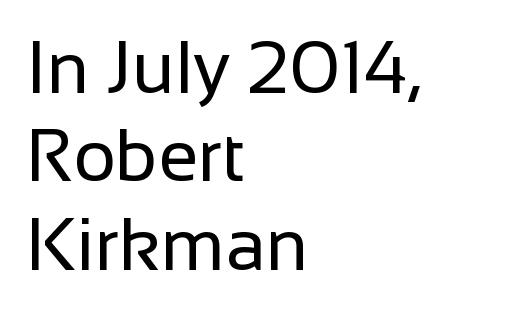
Q: Is the text bold? A: No.
Q: Is the text italic (slanted)? A: No, it is upright.
Q: Is the typeface a serif or a sans-serif typeface? A: Sans-serif.
Q: Is the text underlined? A: No.
Q: How is the paragraph aligned? A: Left-aligned.
Q: Is the spacing between letters normal or unusually wide? A: Normal.
Q: Width (condensed, normal, or wide)? A: Normal.
Q: Stroke contrast? A: Low.
Q: x-height? A: Medium.
Q: Monospaced? A: No.
